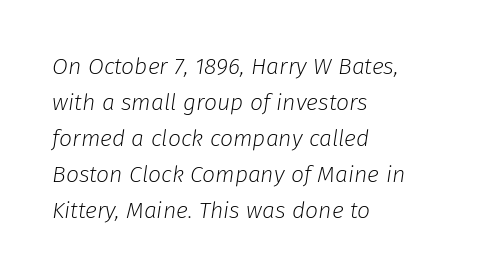
{"italic": "yes", "lean": "right", "slant_degrees": 8, "bold": "no", "underline": "no", "align": "left", "line_spacing": "normal", "line_spacing_ratio": 1.57, "letter_spacing": "normal", "letter_spacing_em": 0.0, "glyph_px": 23}
